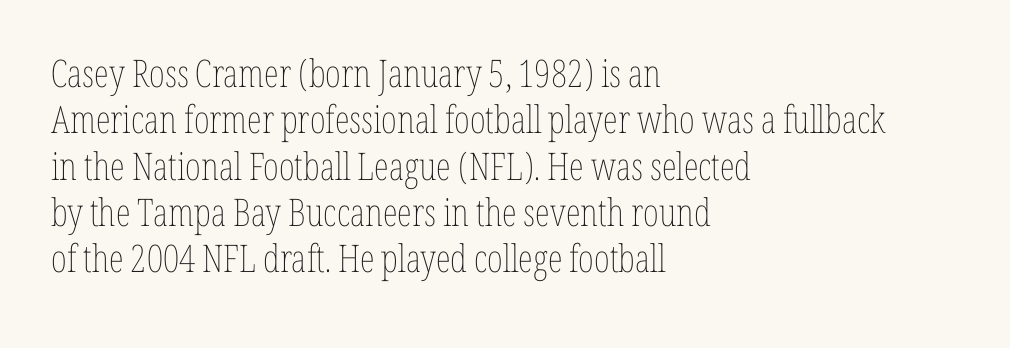
The letters advance in unequal steps, a hallmark of proportional type. The font sits on the lighter half of the weight spectrum, regular included. Do the letters lean? They stand straight. Glyph-to-glyph distance matches everyday printed text.
